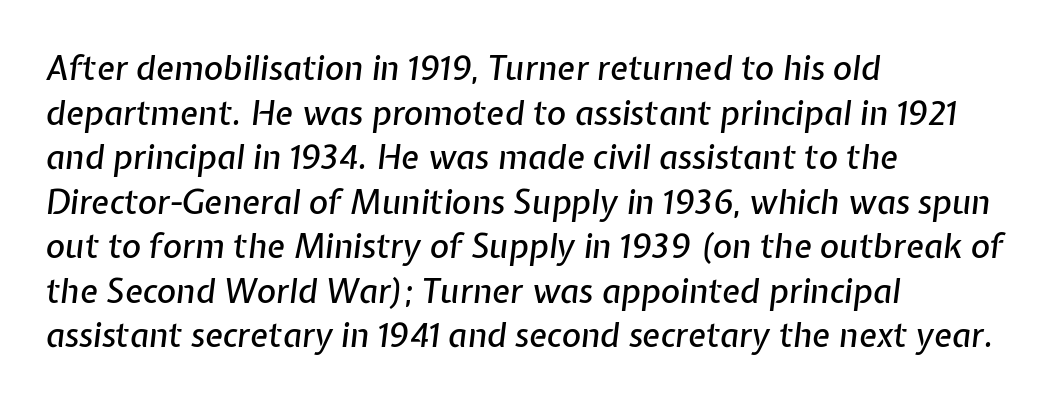
Glyph-to-glyph distance matches everyday printed text. The line-height multiplier appears to be the usual default. In terms of posture, this sample is oblique. Character widths vary here, with narrow letters taking less room than wide ones. Caption: multi-line text, flush left, ragged right.
